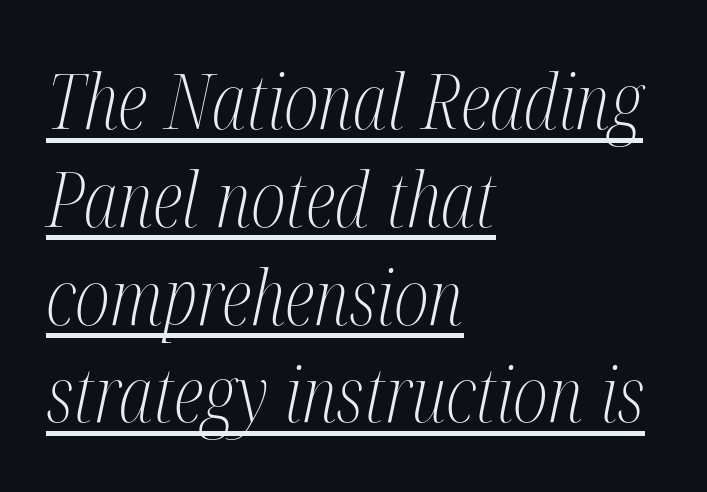
The image shows 77 px light, condensed serif type, italic (leaning right); set left-aligned, normal line spacing (1.27x), normal letter spacing, underlined; medium stroke contrast and a medium x-height.
